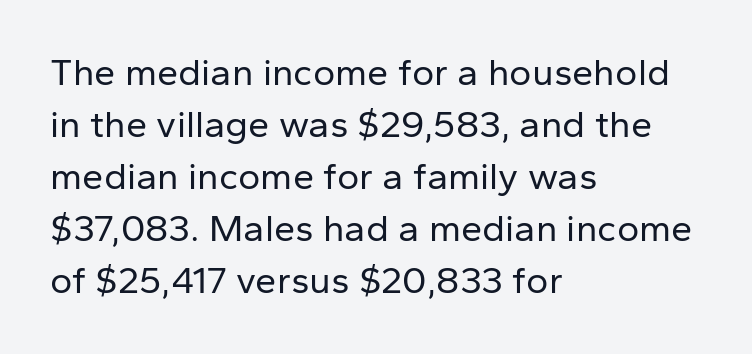
The image shows 38 px regular-weight sans-serif type, upright; set left-aligned, normal line spacing (1.37x), normal letter spacing, not underlined; low stroke contrast and a medium x-height.
